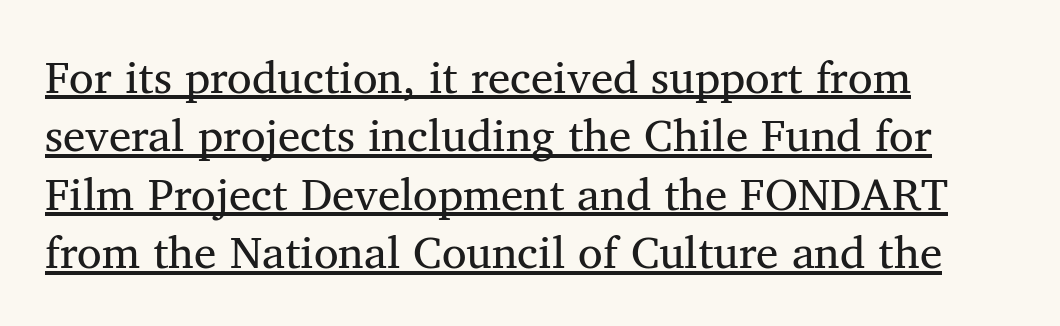
The image shows 45 px regular-weight serif type, upright; set left-aligned, normal line spacing (1.3x), normal letter spacing, underlined; medium stroke contrast and a medium x-height.
